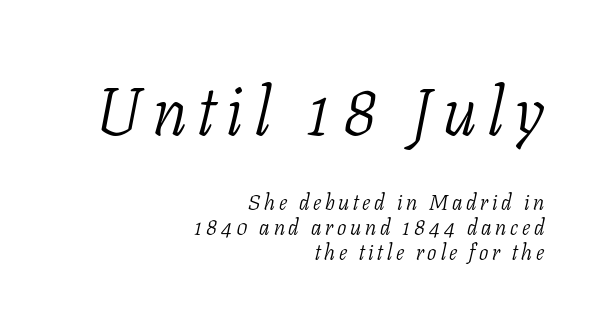
A typesetter would call this leading minimal, almost set solid. Compared with a typical body face, this is equally light or lighter still. Large over small — that's the arrangement of the two blocks here. Designer's note — italics engaged. Clear beneath every line of the passage. Notice how the passage keeps a crisp vertical edge on the right only.
